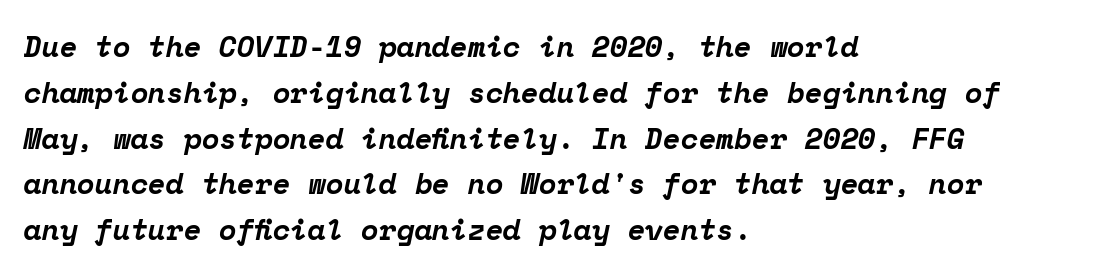
{"serif": "yes", "italic": "yes", "lean": "right", "slant_degrees": 12, "bold": "yes", "weight": "bold", "width": "normal", "stroke_contrast": "low", "x_height": "medium", "monospaced": "yes", "underline": "no", "align": "left", "line_spacing": "normal", "line_spacing_ratio": 1.58, "letter_spacing": "normal", "letter_spacing_em": 0.0, "glyph_px": 29}
